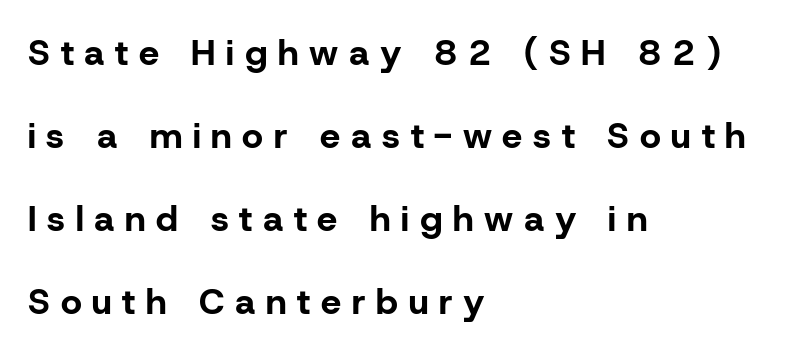
{"serif": "no", "italic": "no", "bold": "yes", "weight": "bold", "width": "normal", "stroke_contrast": "low", "x_height": "medium", "monospaced": "no", "underline": "no", "align": "left", "line_spacing": "loose", "line_spacing_ratio": 2.31, "letter_spacing": "wide", "letter_spacing_em": 0.3, "glyph_px": 36}
